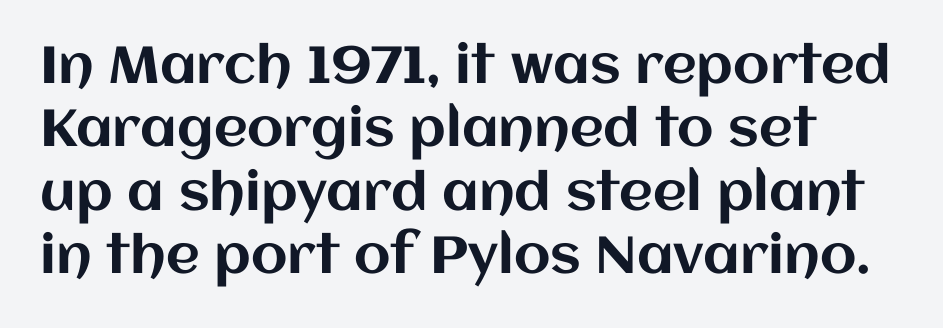
Italic: no, the glyphs are upright roman. This sample has the flowing, uneven cadence of proportional lettering. Is the letter spacing exaggerated? No — it looks like the ordinary default. The passage is arranged the way most books set body copy — flush left. Clear beneath every line of the passage.
